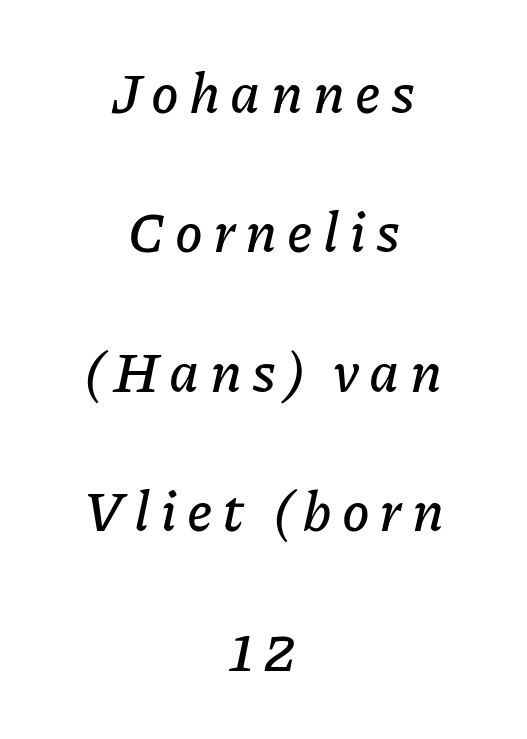
The font's italic variant was chosen for this text. Visually the block forms a symmetrical silhouette, jagged on both flanks. Loosely led — the rows are spread out. The strip under each line holds only bare page. Spacing verdict: proportional, widths tailored to each character.
